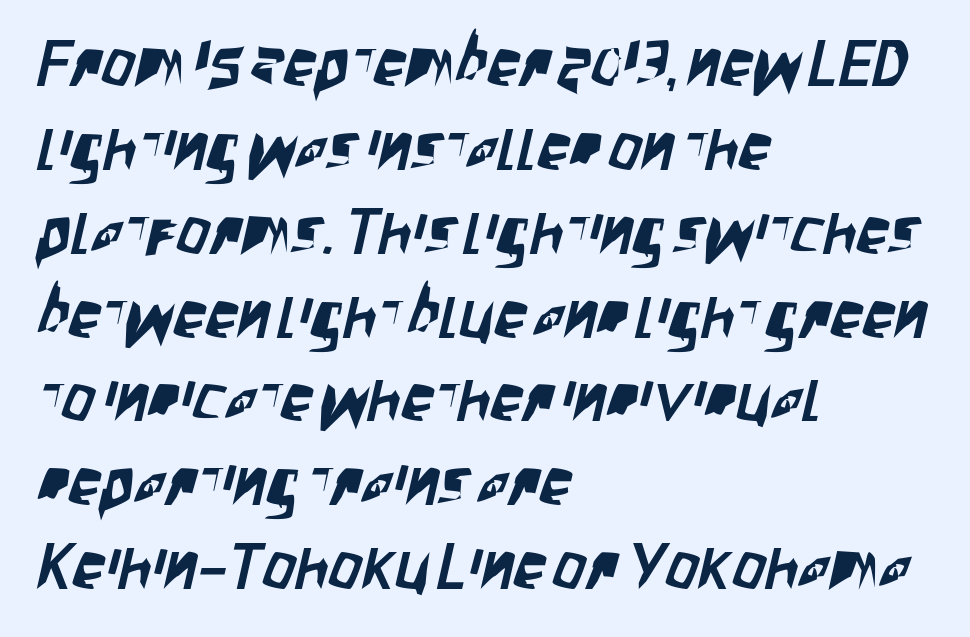
{"serif": "no", "width": "condensed", "stroke_contrast": "low", "x_height": "large", "monospaced": "no", "underline": "no", "align": "left", "line_spacing": "normal", "line_spacing_ratio": 1.29, "letter_spacing": "normal", "letter_spacing_em": 0.0, "glyph_px": 65}
